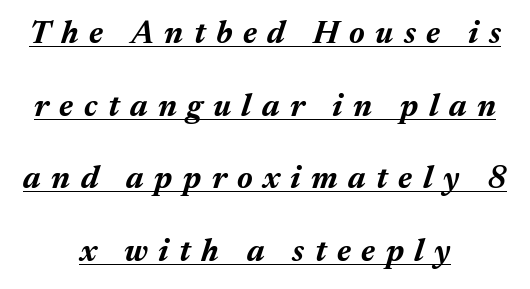
Centered paragraph, ragged on both sides. Note the varied advance widths — an 'i' is clearly narrower than an 'm'. Compared with ordinary roman type, these characters are visibly tilted. In terms of letterspacing, this is a distinctly airy, spread setting.
